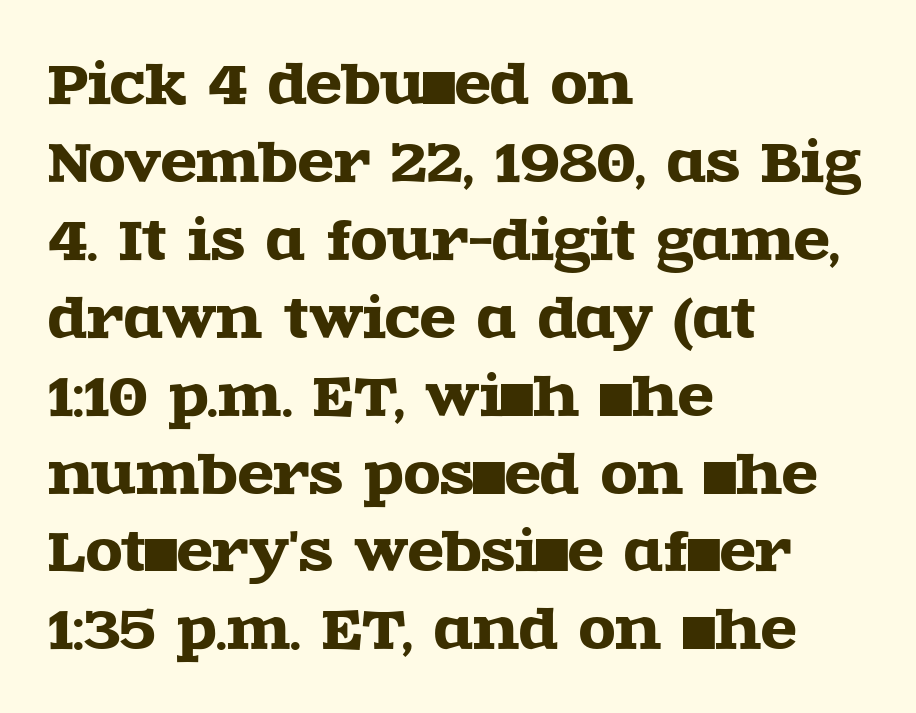
The image shows 53 px wide serif type, upright; set left-aligned, normal line spacing (1.47x), normal letter spacing, not underlined; a large x-height.
